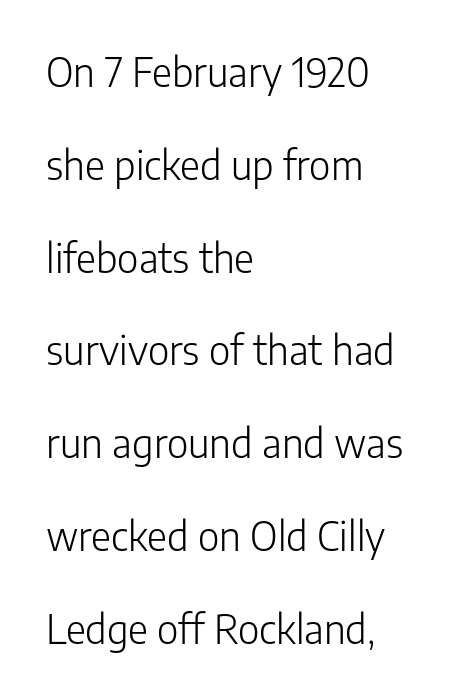
{"serif": "no", "italic": "no", "bold": "no", "weight": "light", "width": "normal", "stroke_contrast": "low", "x_height": "medium", "monospaced": "no", "underline": "no", "align": "left", "line_spacing": "loose", "line_spacing_ratio": 2.38, "letter_spacing": "normal", "letter_spacing_em": 0.0, "glyph_px": 39}
